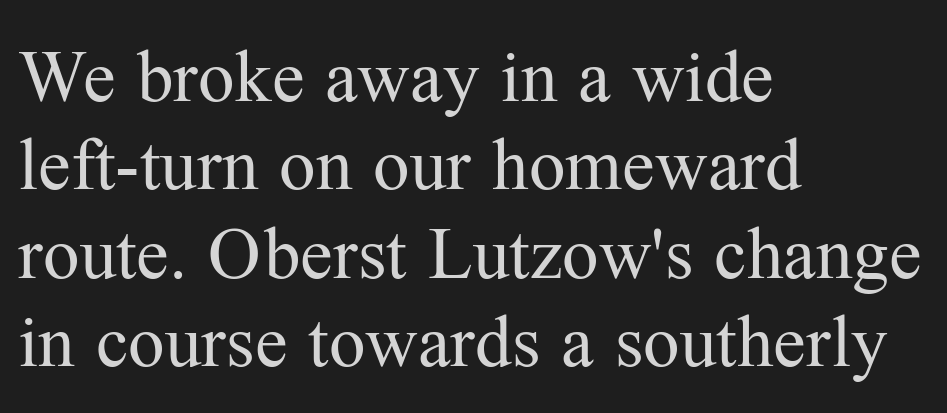
{"serif": "yes", "italic": "no", "bold": "no", "weight": "regular", "width": "normal", "stroke_contrast": "medium", "x_height": "medium", "monospaced": "no", "underline": "no", "align": "left", "line_spacing_ratio": 1.21, "letter_spacing": "normal", "letter_spacing_em": 0.0, "glyph_px": 73}
